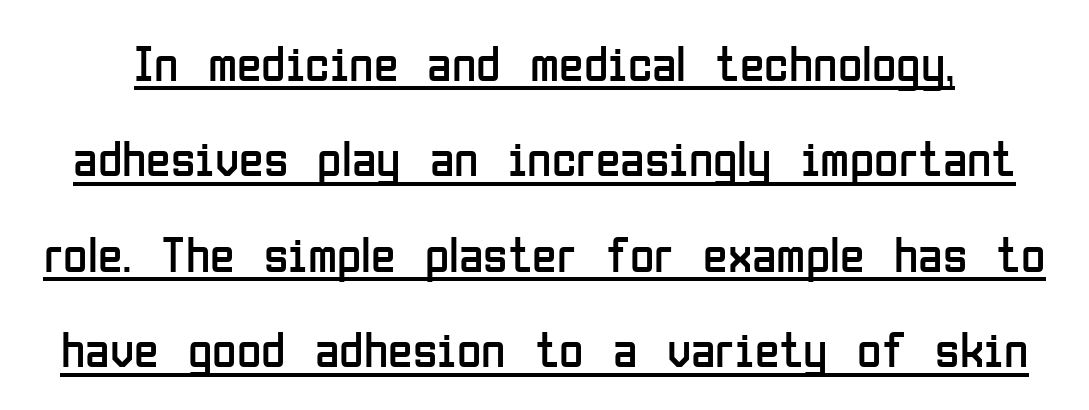
{"serif": "no", "italic": "no", "bold": "no", "weight": "regular", "width": "condensed", "stroke_contrast": "low", "x_height": "medium", "monospaced": "no", "underline": "yes", "line_spacing": "loose", "line_spacing_ratio": 1.91, "letter_spacing": "normal", "letter_spacing_em": 0.0, "glyph_px": 50}
